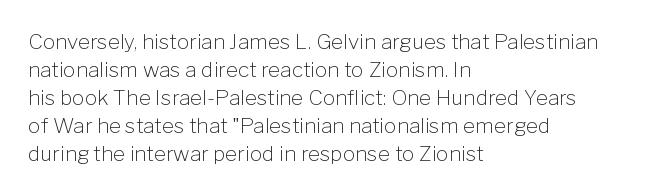
The paragraph has a hard left edge and a soft right edge. Rows of type keep a routine distance in the vertical direction. The letters sit at their default tracking, neither squeezed nor spread. Posture: vertical.
